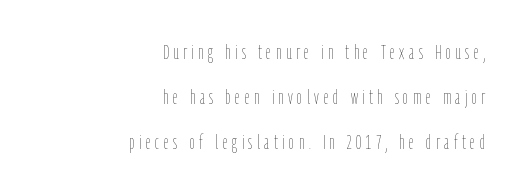
{"italic": "no", "bold": "no", "underline": "no", "align": "right", "line_spacing": "loose", "line_spacing_ratio": 2.25, "letter_spacing": "wide", "letter_spacing_em": 0.23, "glyph_px": 20}
